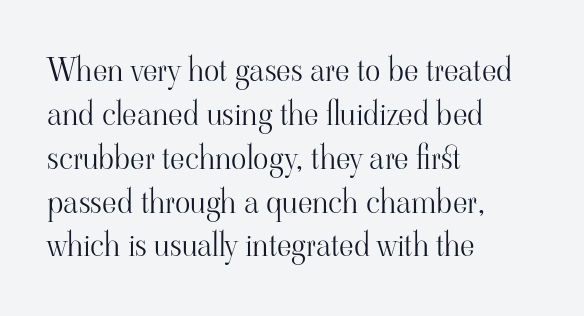
The axis of the letterforms is exactly vertical. Letterform terminals end in serifs throughout the passage. A student would call this left alignment; a typographer would say flush left, rag right. These lines sit exactly where default settings would place them. Spacing verdict: proportional, widths tailored to each character. Nothing heavy about these letters — not bold at all.
